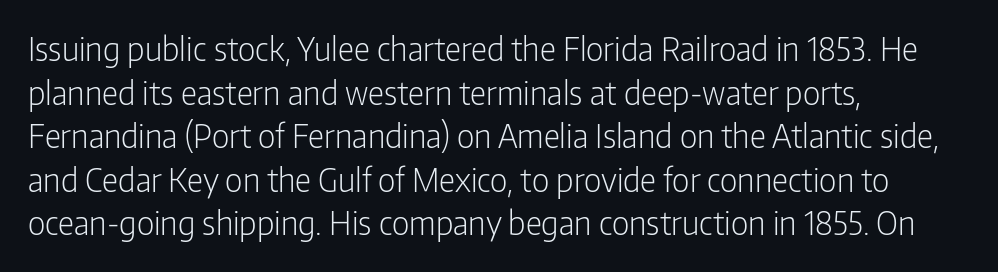
The image shows 32 px light, condensed sans-serif type, upright; set left-aligned, normal line spacing (1.36x), normal letter spacing, not underlined; low stroke contrast and a medium x-height.
